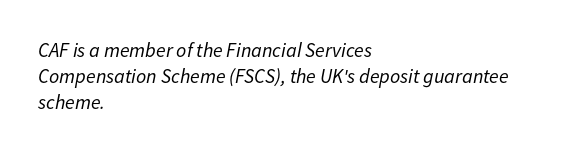
Regarding leading, the lines here are spaced in the standard way. Here the glyphs are tracked normally, forming tight word shapes. Alignment: flush left. Does the lettering tilt? It does — this is italic. Underline: absent.
